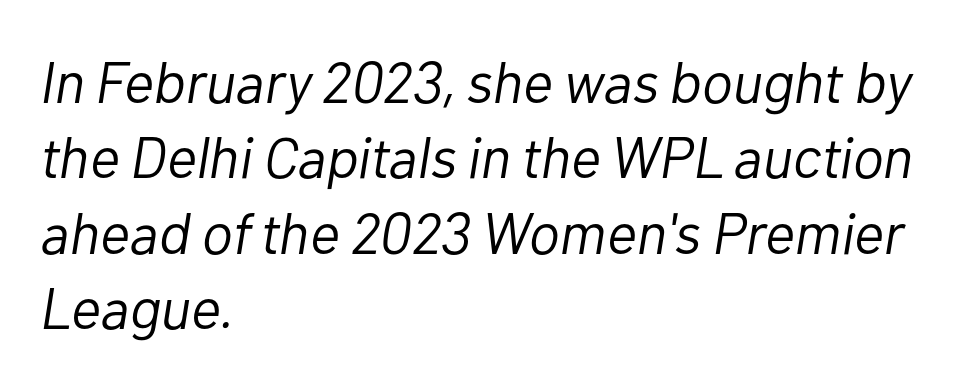
Honestly, the row spacing looks completely unremarkable. The letters look calm and open, with moderate or lighter stems. Left-aligned paragraph, ragged on the right. Each letter keeps its own natural width here, so spacing adapts to shape. Emphasis-style slanted type is in use. The passage shown is not underscored anywhere.
